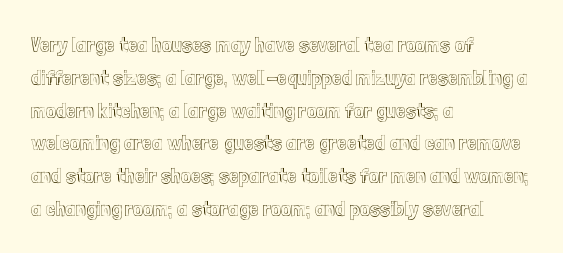
Q: Is the text italic (slanted)? A: No, it is upright.
Q: Is the text underlined? A: No.
Q: How is the paragraph aligned? A: Left-aligned.
Q: Is the spacing between letters normal or unusually wide? A: Normal.
Q: Is the spacing between lines tight, normal or loose? A: Normal.
